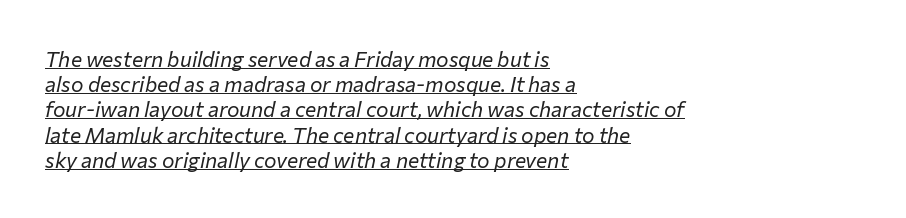
The rendering anchors every line to the left-hand side. Honestly, the letter spacing is just normal — you wouldn't notice it. The rendering applies a slant to the glyphs. Descenders here cross a horizontal rule under the line. The passage shown is not bold in any degree.
